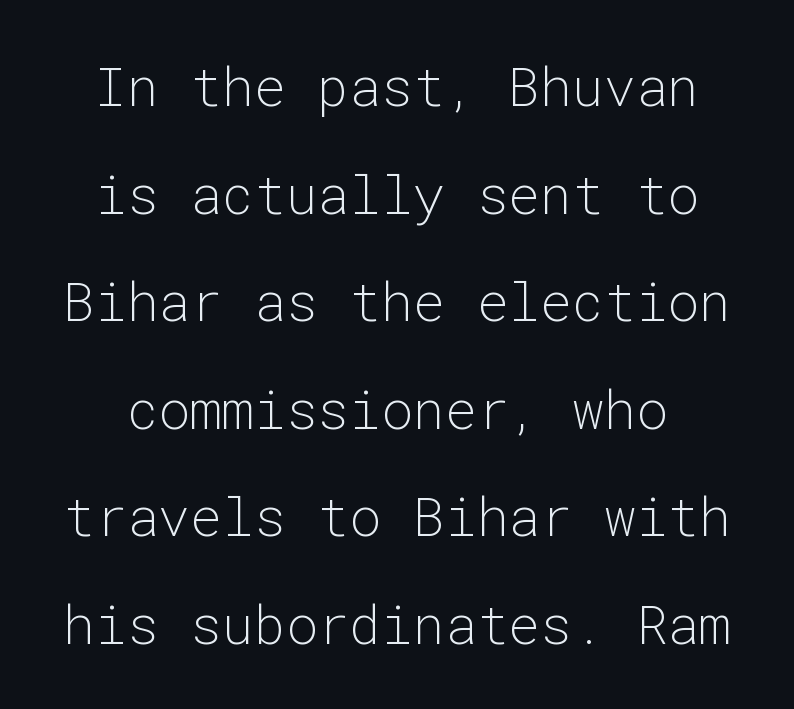
The image shows 53 px light sans-serif type, upright, monospaced; set loose line spacing (2.03x), normal letter spacing, not underlined; low stroke contrast and a medium x-height.
